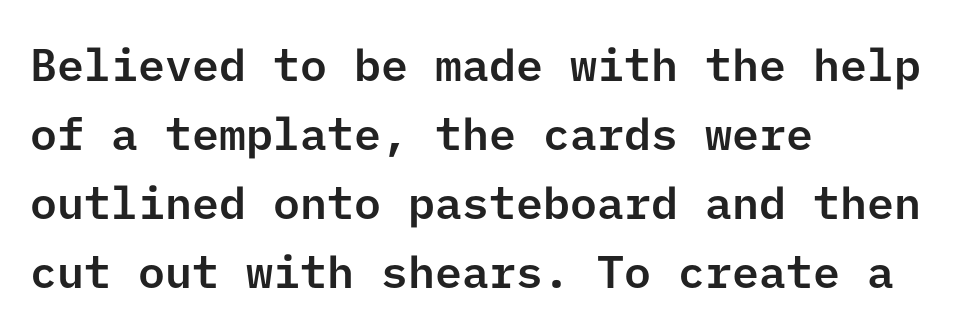
Descenders hang freely into open space. The setting favours the left margin, as ordinary paragraphs usually do. In terms of leading, this rendering sits right in the middle. Compared with typical body copy, the letter spacing here is the same. When letters stand straight like this, we call the style roman or upright. Are there feet on the stems? There aren't — it's a sans.
